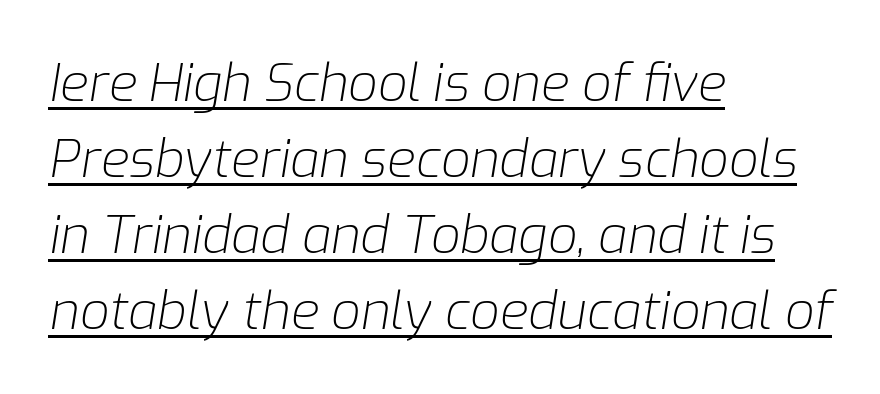
The passage shown is typed in a proportional face where columns would drift. Tall strokes in this sample are angled rather than plumb. This sample keeps an unexceptional amount of space between lines. Each line of the rendering has a horizontal stroke beneath the glyphs. Honestly, the letter spacing is just normal — you wouldn't notice it.
